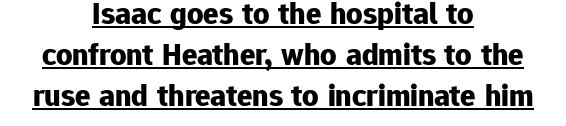
The image shows 32 px bold sans-serif type, upright; set centered, normal line spacing (1.28x), normal letter spacing, underlined; low stroke contrast and a medium x-height.
